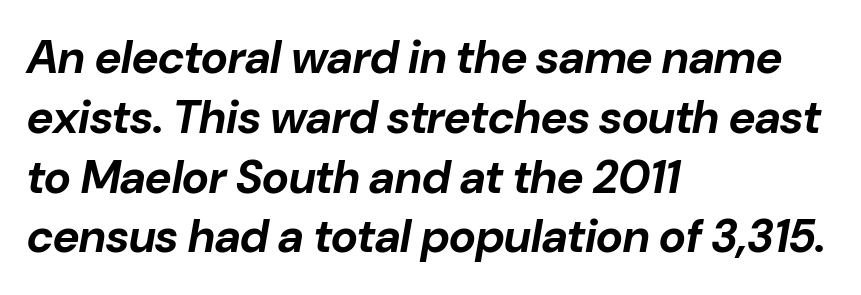
Q: Is the text bold? A: Yes.
Q: Is the text italic (slanted)? A: Yes, it leans right by about 10 degrees.
Q: Is the text underlined? A: No.
Q: How is the paragraph aligned? A: Left-aligned.
Q: Is the spacing between letters normal or unusually wide? A: Normal.
Q: Is the spacing between lines tight, normal or loose? A: Normal.
Q: Width (condensed, normal, or wide)? A: Normal.
Q: Stroke contrast? A: Low.
Q: x-height? A: Medium.
Q: Monospaced? A: No.
